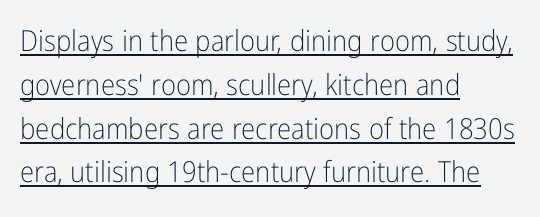
{"serif": "no", "italic": "no", "bold": "no", "weight": "light", "width": "condensed", "stroke_contrast": "low", "x_height": "medium", "monospaced": "no", "underline": "yes", "align": "left", "line_spacing": "normal", "line_spacing_ratio": 1.51, "letter_spacing": "normal", "letter_spacing_em": 0.0, "glyph_px": 29}
